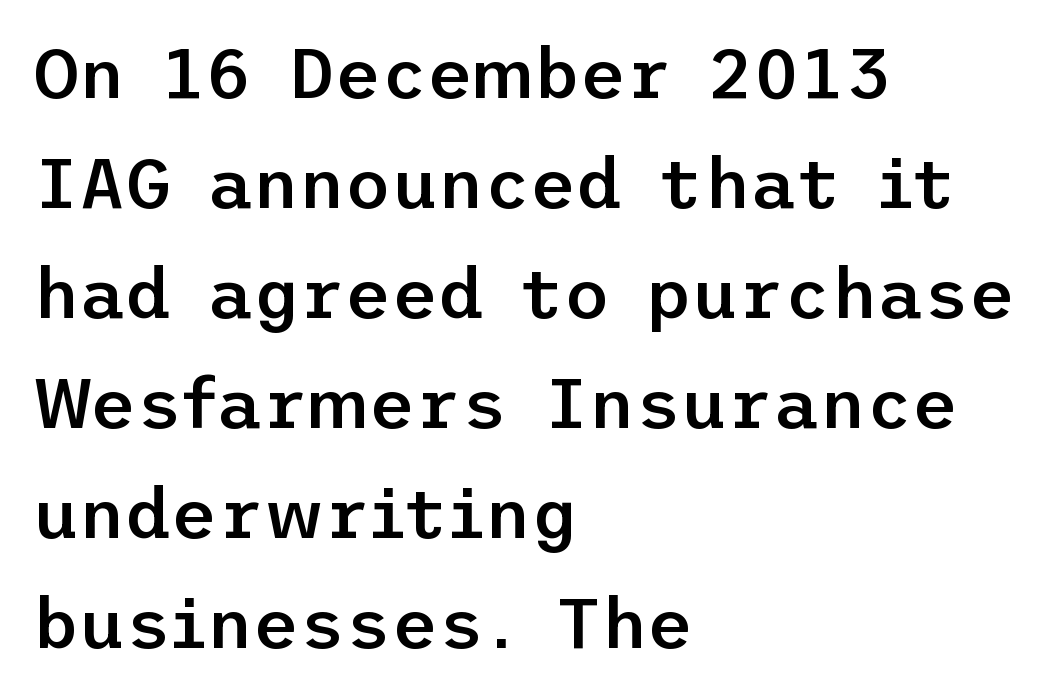
{"serif": "no", "italic": "no", "bold": "semi", "weight": "semibold", "width": "normal", "stroke_contrast": "low", "x_height": "medium", "underline": "no", "align": "left", "line_spacing": "normal", "line_spacing_ratio": 1.55, "letter_spacing": "normal", "letter_spacing_em": 0.0, "glyph_px": 71}
